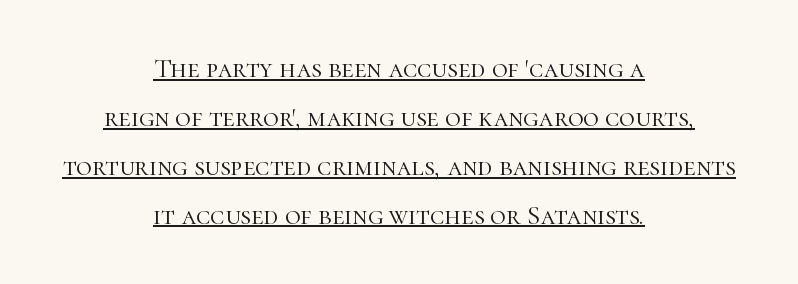
The image shows 27 px text type, upright; set centered, line spacing 1.81x, normal letter spacing, underlined.
